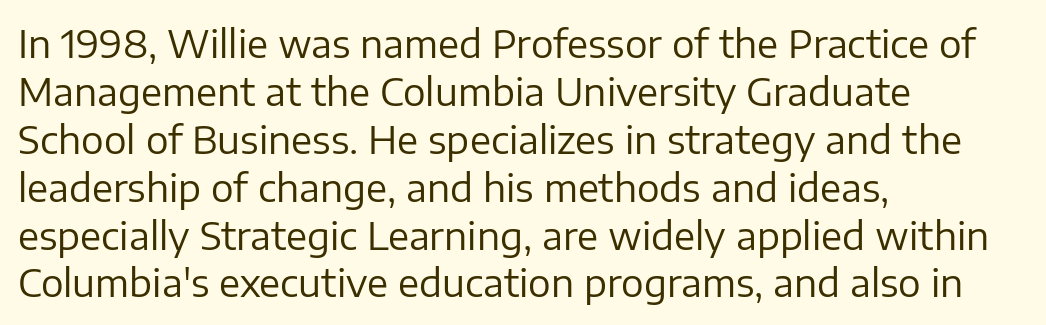
The image shows 38 px regular-weight sans-serif type, upright; set left-aligned, normal line spacing (1.26x), normal letter spacing, not underlined; low stroke contrast and a medium x-height.
